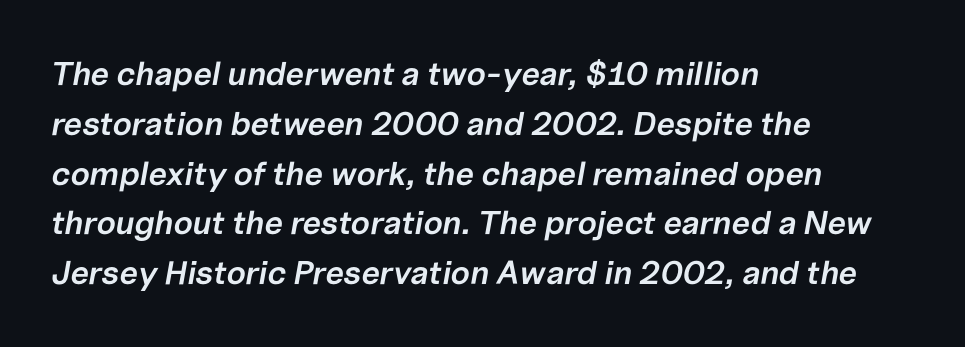
{"italic": "yes", "lean": "right", "slant_degrees": 10, "bold": "semi", "weight": "semibold", "width": "normal", "stroke_contrast": "low", "x_height": "medium", "monospaced": "no", "underline": "no", "align": "left", "line_spacing": "normal", "line_spacing_ratio": 1.51, "letter_spacing": "normal", "letter_spacing_em": 0.0, "glyph_px": 33}
